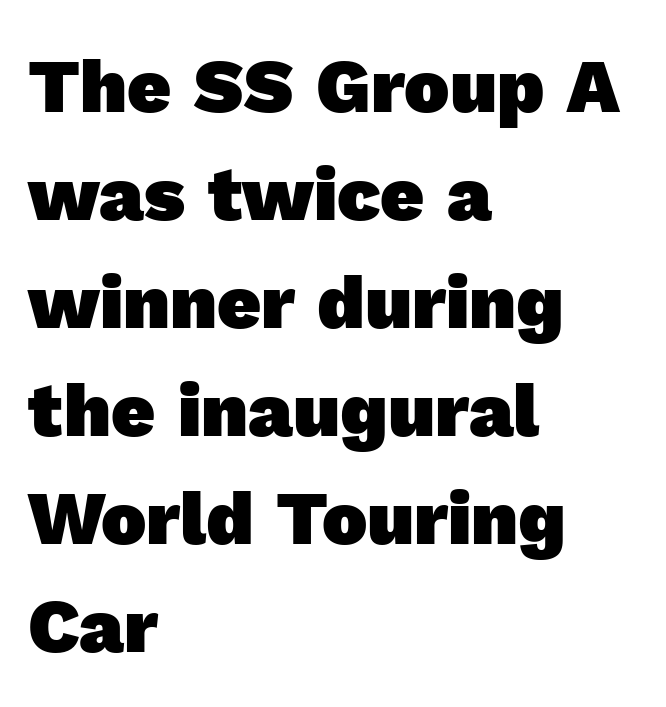
{"serif": "no", "bold": "yes", "weight": "heavy", "width": "normal", "x_height": "medium", "monospaced": "no", "underline": "no", "align": "left", "line_spacing": "normal", "line_spacing_ratio": 1.42, "letter_spacing": "normal", "letter_spacing_em": 0.0, "glyph_px": 76}
